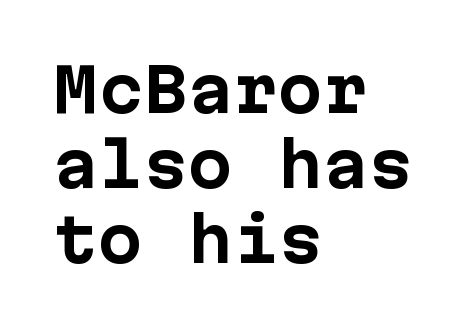
Lines of text with bare space underneath. Observe the absence of serifs on each vertical stroke in this sample. The rag falls on the right side of this text block. These lines sit exactly where default settings would place them. The font is running at its bold setting. Italic? Not at all — the glyphs are vertical.
